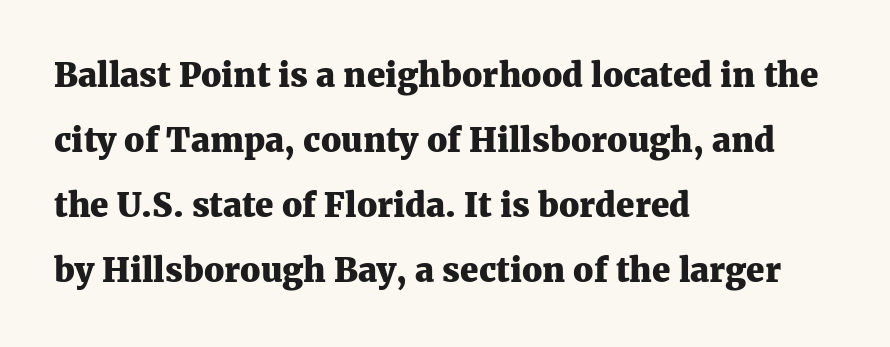
{"serif": "yes", "italic": "no", "bold": "yes", "weight": "heavy", "width": "normal", "stroke_contrast": "medium", "x_height": "medium", "monospaced": "no", "underline": "no", "align": "left", "line_spacing": "loose", "line_spacing_ratio": 1.97, "letter_spacing": "normal", "letter_spacing_em": 0.0, "glyph_px": 33}
